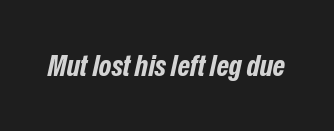
{"italic": "yes", "lean": "right", "slant_degrees": 12, "bold": "yes", "weight": "bold", "width": "condensed", "stroke_contrast": "low", "x_height": "medium", "monospaced": "no", "underline": "no", "letter_spacing": "normal", "letter_spacing_em": 0.0, "glyph_px": 30}
